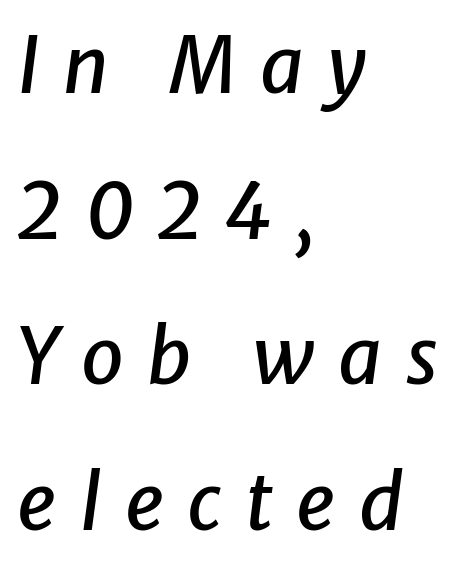
The image shows 77 px text type, italic (leaning right); set left-aligned, line spacing 1.89x, unusually wide letter spacing (+0.3 em), not underlined; low stroke contrast and a medium x-height.
